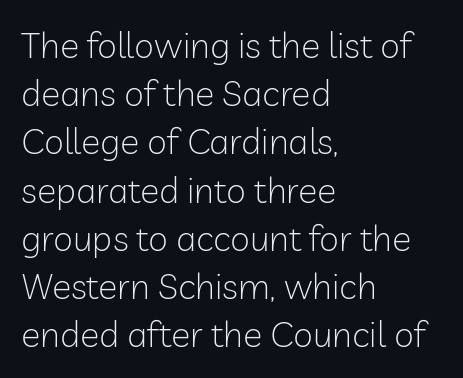
The image shows 36 px light sans-serif type, upright; set left-aligned, normal line spacing (1.34x), normal letter spacing, not underlined; low stroke contrast and a medium x-height.
